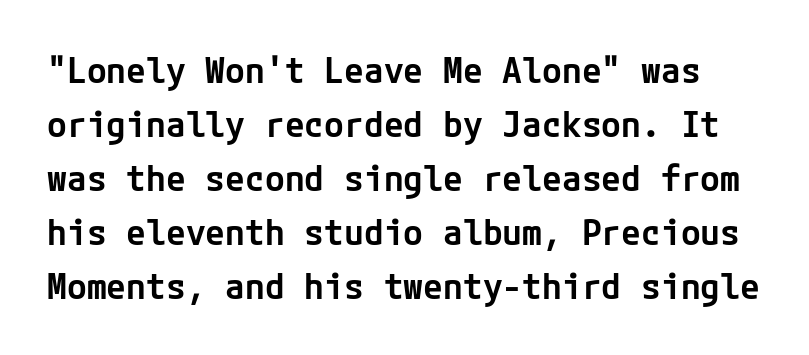
This sample uses an upright cut, with every glyph sitting square on the baseline. Quick note: interline space is typical. Does the weight exceed regular? Yes, but only to semibold. The space directly below the letters is spotless.
